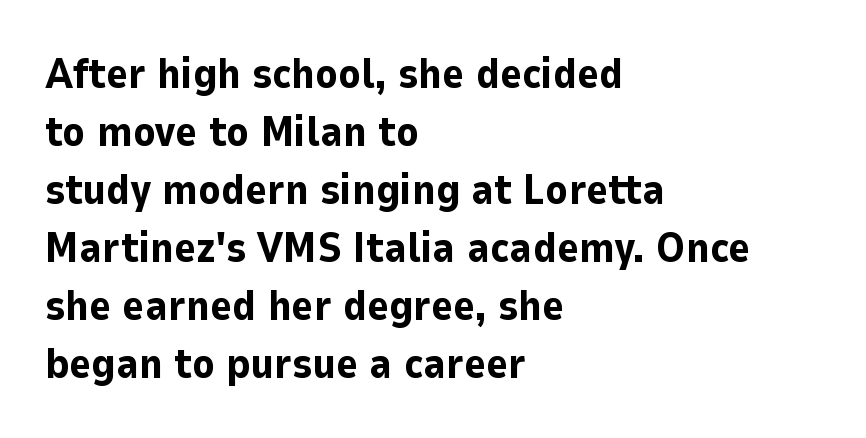
Q: Is the text bold? A: Yes.
Q: Is the text italic (slanted)? A: No, it is upright.
Q: Is the typeface a serif or a sans-serif typeface? A: Sans-serif.
Q: Is the text underlined? A: No.
Q: How is the paragraph aligned? A: Left-aligned.
Q: Is the spacing between letters normal or unusually wide? A: Normal.
Q: Is the spacing between lines tight, normal or loose? A: Normal.
Q: Width (condensed, normal, or wide)? A: Normal.
Q: Stroke contrast? A: Low.
Q: x-height? A: Medium.
Q: Monospaced? A: No.
